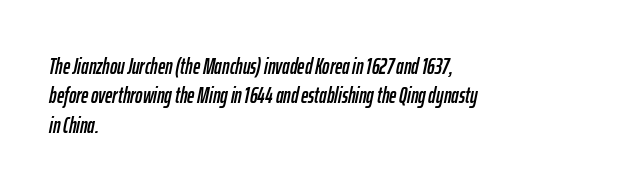
Nothing unusual about the tracking: characters are spaced as the font intends. Beneath every word, the page is bare. The designer left line spacing at the default. In CSS terms this would be text-align: left. The rendering applies a slant to the glyphs.
